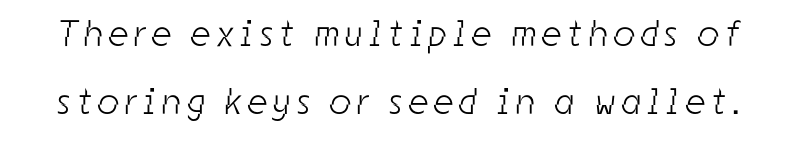
Q: Is the text bold? A: No.
Q: Is the typeface a serif or a sans-serif typeface? A: Sans-serif.
Q: Is the text underlined? A: No.
Q: Width (condensed, normal, or wide)? A: Condensed.
Q: Stroke contrast? A: Low.
Q: x-height? A: Medium.
Q: Monospaced? A: No.
